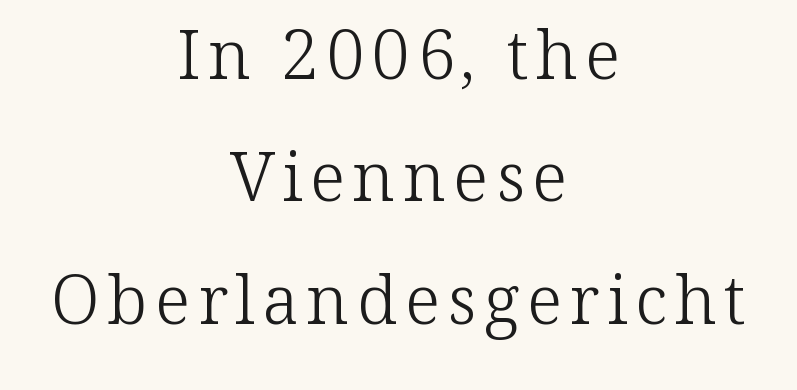
Q: Is the text bold? A: No.
Q: Is the text italic (slanted)? A: No, it is upright.
Q: Is the typeface a serif or a sans-serif typeface? A: Serif.
Q: Is the text underlined? A: No.
Q: How is the paragraph aligned? A: Centered.
Q: Width (condensed, normal, or wide)? A: Normal.
Q: Stroke contrast? A: Low.
Q: x-height? A: Medium.
Q: Monospaced? A: No.
